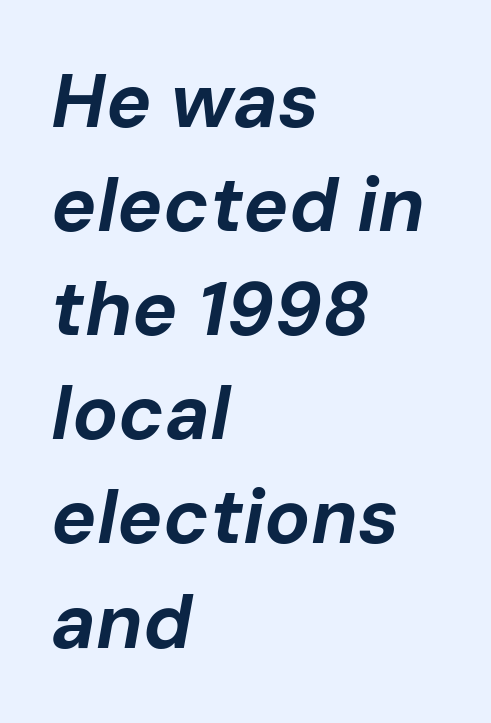
The image shows 76 px bold type, italic (leaning right); set left-aligned, normal line spacing (1.37x), normal letter spacing, not underlined; low stroke contrast and a medium x-height.
